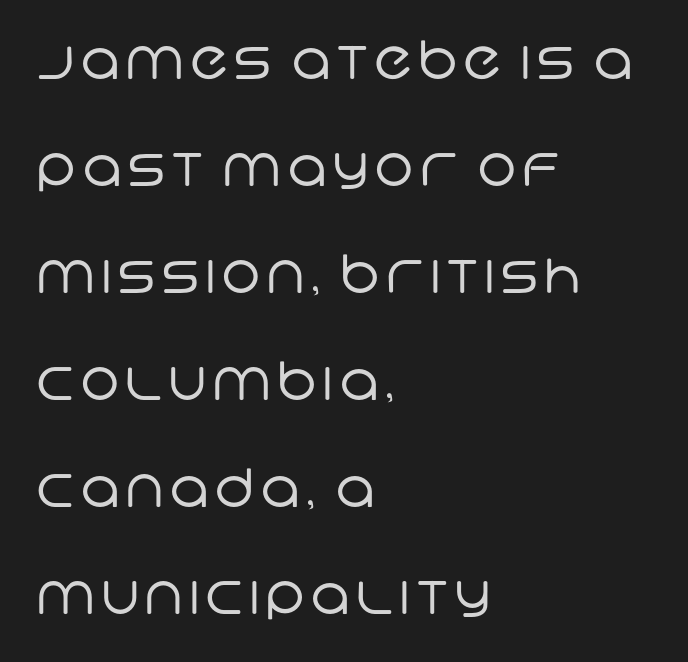
{"serif": "no", "bold": "no", "weight": "regular", "width": "normal", "stroke_contrast": "low", "x_height": "large", "monospaced": "no", "underline": "no", "align": "left", "line_spacing": "loose", "line_spacing_ratio": 2.02, "glyph_px": 53}
